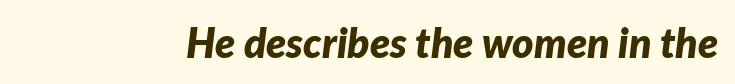
Looks like regular typesetting: each glyph gets only the width it needs. Is the type bold? Yes — the strokes are clearly thick and heavy. Spacing between characters is what you'd get straight out of the box. Check the space under the baseline: it is left empty.
